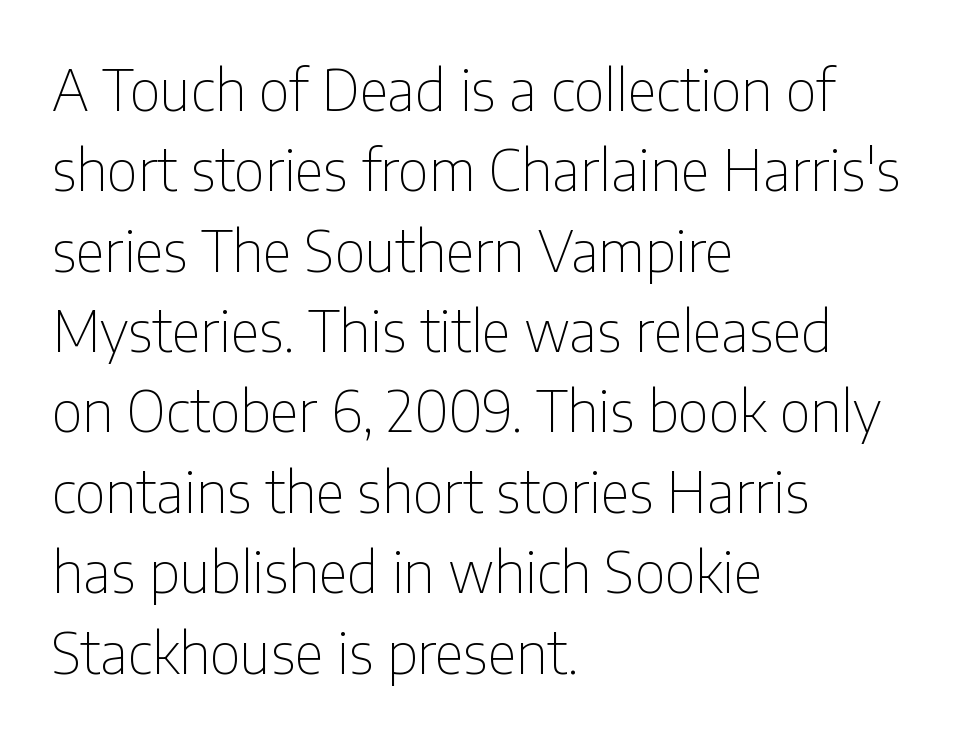
These lines were composed using upright roman letters. Look at the tracking — it's just the regular setting, nothing added. Letters have the restrained weight of plain body copy at most. What kind of face is this? One without serifs — a sans. This rendering features lettering with no underline. Proportional: the letters do not fall into vertical columns.
